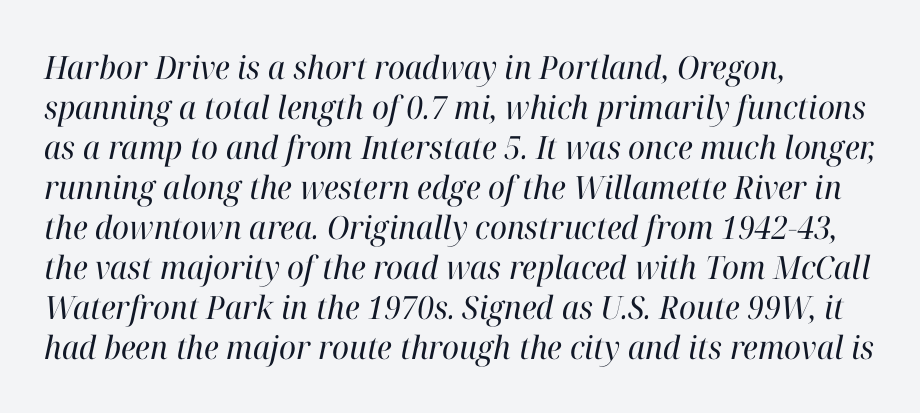
{"serif": "yes", "italic": "yes", "lean": "right", "slant_degrees": 12, "bold": "no", "weight": "regular", "width": "normal", "stroke_contrast": "high", "x_height": "medium", "monospaced": "no", "underline": "no", "align": "left", "line_spacing": "normal", "line_spacing_ratio": 1.25, "letter_spacing": "normal", "letter_spacing_em": 0.0, "glyph_px": 32}
